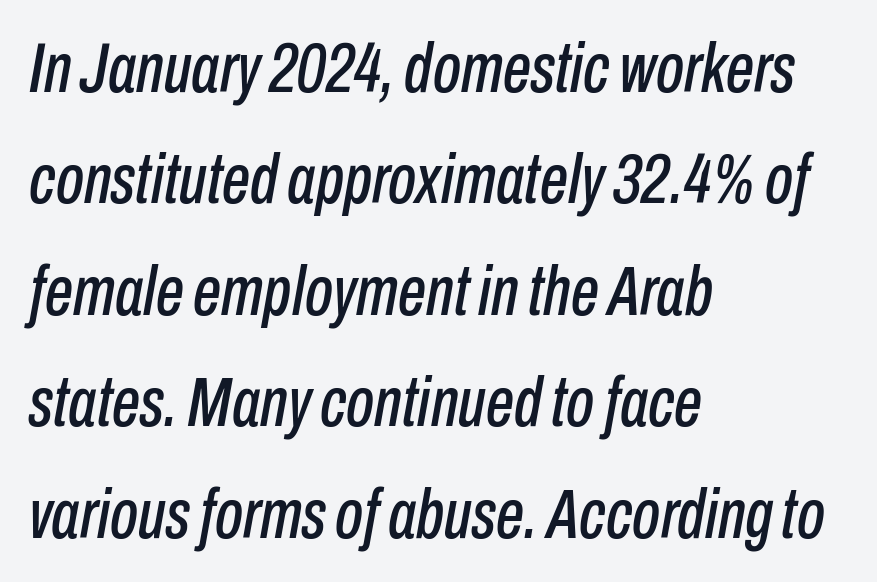
Q: Is the text italic (slanted)? A: Yes, it leans right by about 10 degrees.
Q: Is the text underlined? A: No.
Q: How is the paragraph aligned? A: Left-aligned.
Q: Is the spacing between letters normal or unusually wide? A: Normal.
Q: Is the spacing between lines tight, normal or loose? A: Normal.
Q: Width (condensed, normal, or wide)? A: Condensed.
Q: Stroke contrast? A: Low.
Q: x-height? A: Medium.
Q: Monospaced? A: No.
